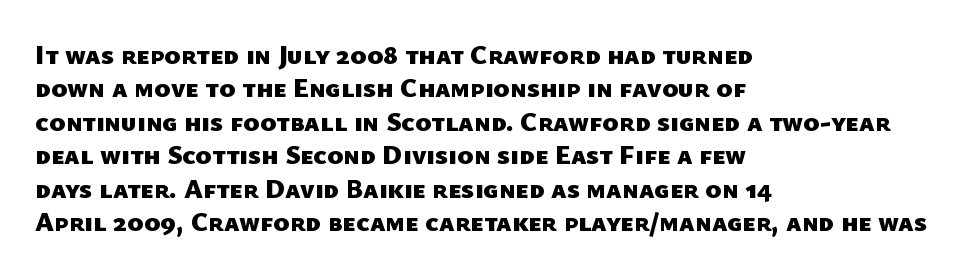
No word sits above an underline. This sample uses plain, unmodified letter spacing. This rendering uses left alignment, leaving the right contour irregular. These lines carry a lot of weight — the face is fully bold.
